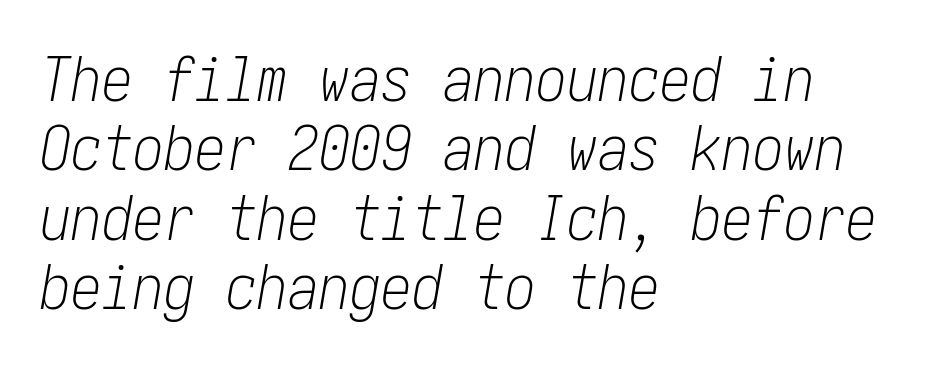
Q: Is the text bold? A: No.
Q: Is the text italic (slanted)? A: Yes, it leans right by about 10 degrees.
Q: Is the text underlined? A: No.
Q: How is the paragraph aligned? A: Left-aligned.
Q: Is the spacing between letters normal or unusually wide? A: Normal.
Q: Is the spacing between lines tight, normal or loose? A: Tight.
Q: Width (condensed, normal, or wide)? A: Condensed.
Q: Stroke contrast? A: Low.
Q: x-height? A: Medium.
